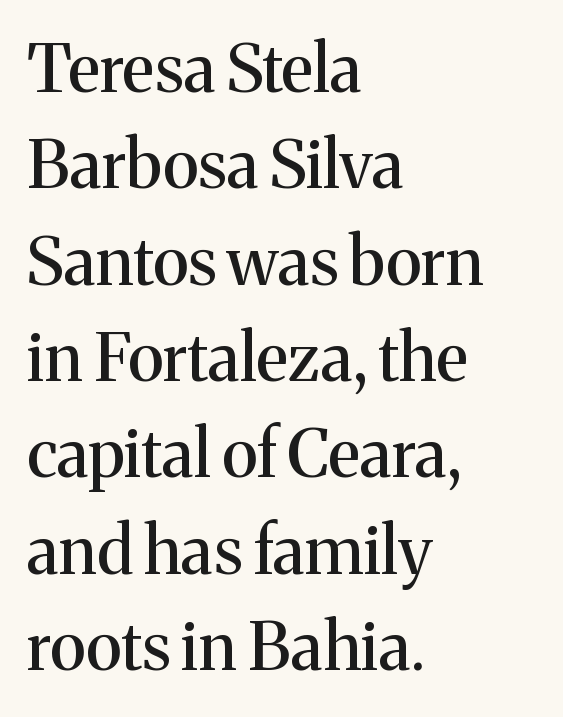
{"serif": "yes", "italic": "no", "width": "normal", "stroke_contrast": "medium", "x_height": "medium", "monospaced": "no", "underline": "no", "align": "left", "line_spacing": "normal", "line_spacing_ratio": 1.46, "letter_spacing": "normal", "letter_spacing_em": 0.0, "glyph_px": 66}
